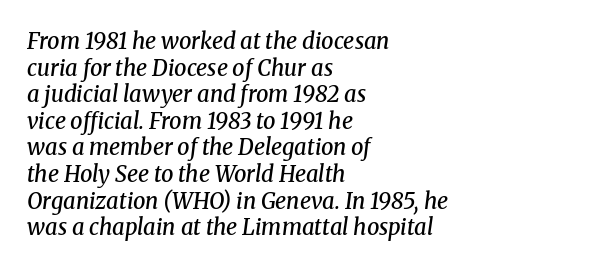
Q: Is the text bold? A: Semi-bold.
Q: Is the text italic (slanted)? A: Yes, it leans right by about 8 degrees.
Q: Is the text underlined? A: No.
Q: How is the paragraph aligned? A: Left-aligned.
Q: Is the spacing between letters normal or unusually wide? A: Normal.
